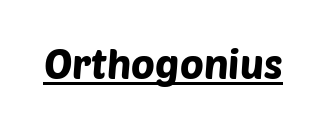
The image shows 40 px sans-serif type; set normal letter spacing, underlined; low stroke contrast and a large x-height.
